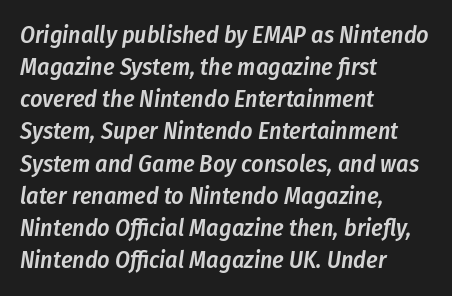
{"italic": "yes", "lean": "right", "slant_degrees": 8, "bold": "semi", "underline": "no", "align": "left", "line_spacing": "normal", "line_spacing_ratio": 1.34, "letter_spacing": "normal", "letter_spacing_em": 0.0, "glyph_px": 24}
